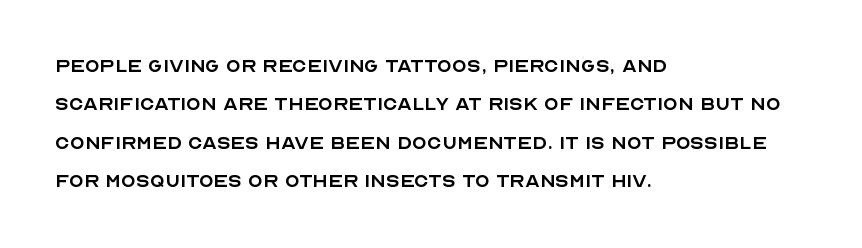
The image shows 24 px text type, upright; set left-aligned, normal line spacing (1.6x), normal letter spacing, not underlined.
